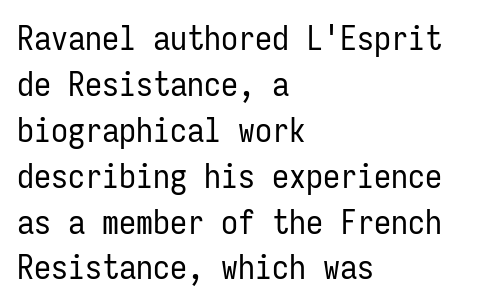
The image shows 34 px regular-weight, condensed sans-serif type, upright, monospaced; set left-aligned, normal line spacing (1.35x), normal letter spacing, not underlined; low stroke contrast and a medium x-height.
